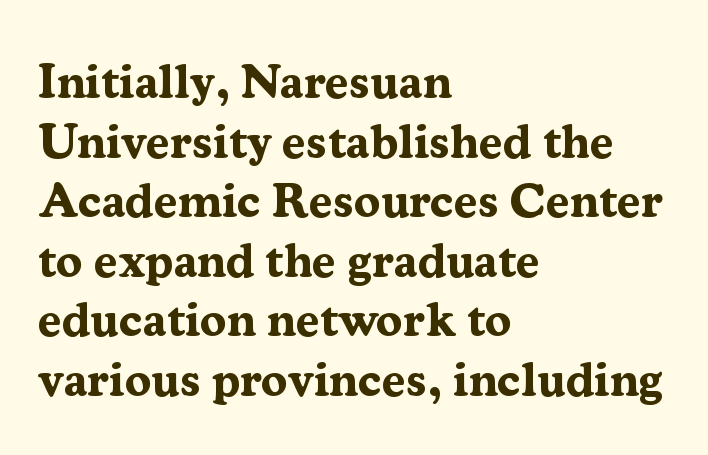
The lines in this sample share a left origin and differ only in where they stop. Thick stems and heavy bowls — unmistakably bold. Spacing verdict: proportional, widths tailored to each character. The passage shown has conventional tracking throughout.
